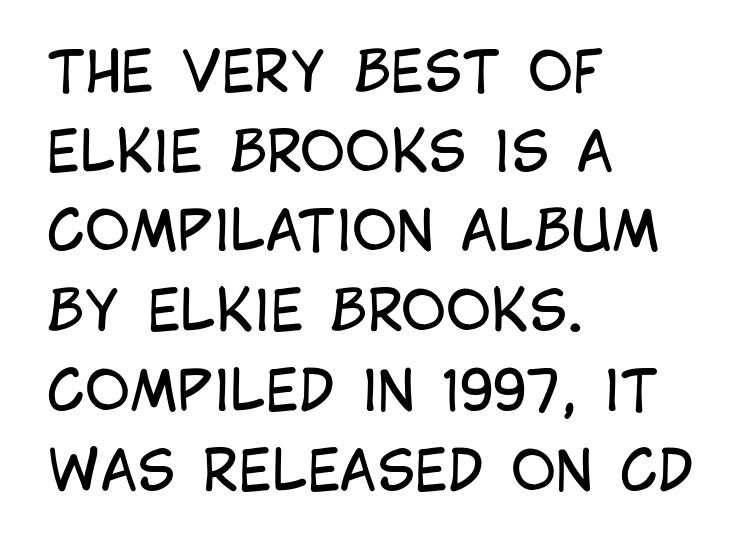
The image shows 55 px regular-weight, condensed sans-serif type, upright; set left-aligned, normal line spacing (1.45x), normal letter spacing, not underlined; low stroke contrast and a large x-height.
